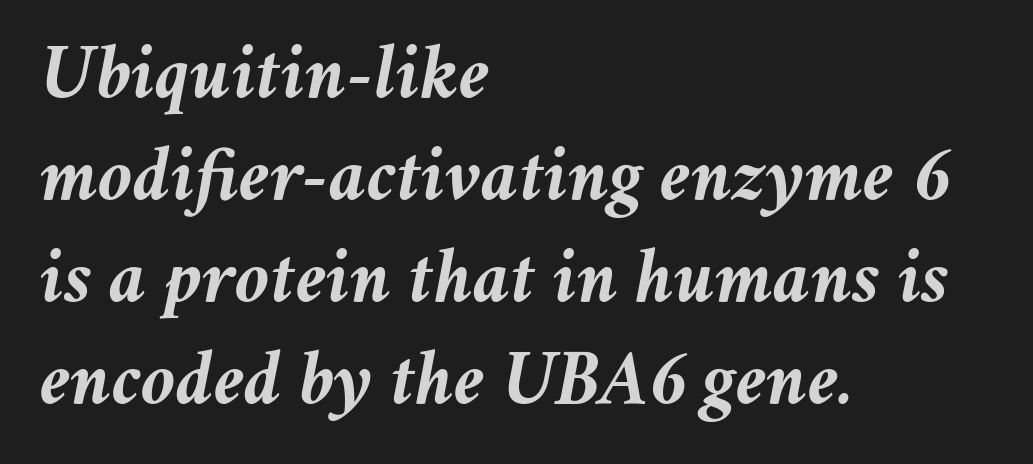
The image shows 79 px semibold type, italic (leaning right); set left-aligned, normal line spacing (1.29x), normal letter spacing, not underlined; medium stroke contrast and a medium x-height.
